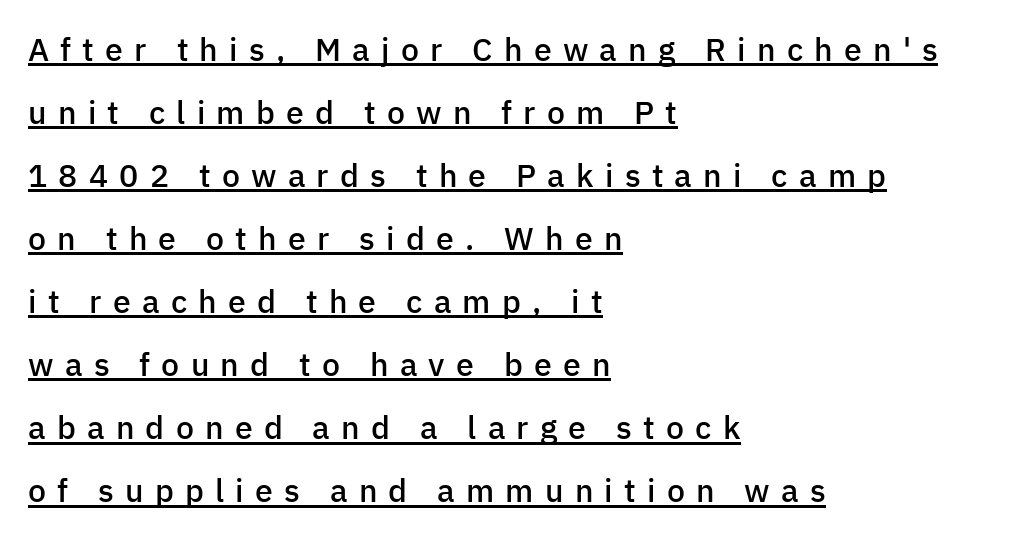
Q: Is the text bold? A: Semi-bold.
Q: Is the text italic (slanted)? A: No, it is upright.
Q: Is the typeface a serif or a sans-serif typeface? A: Sans-serif.
Q: Is the text underlined? A: Yes.
Q: How is the paragraph aligned? A: Left-aligned.
Q: Is the spacing between letters normal or unusually wide? A: Unusually wide.
Q: Is the spacing between lines tight, normal or loose? A: Loose.
Q: Width (condensed, normal, or wide)? A: Normal.
Q: Stroke contrast? A: Low.
Q: x-height? A: Medium.
Q: Monospaced? A: No.
